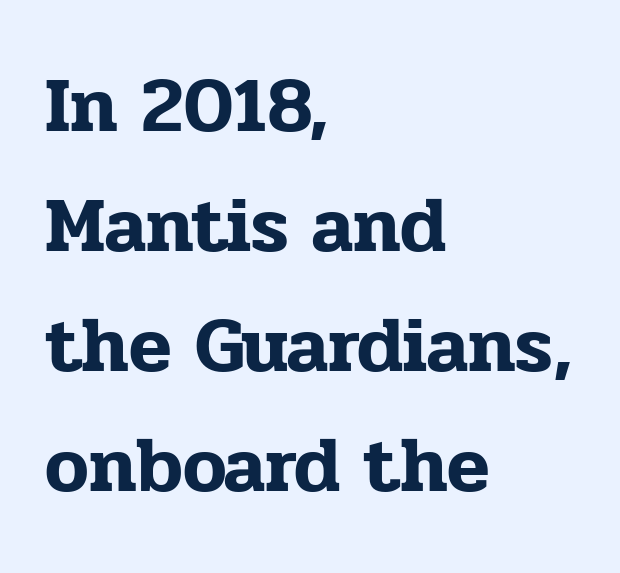
The image shows 78 px serif type, upright; set left-aligned, normal line spacing (1.54x), normal letter spacing, not underlined; low stroke contrast and a medium x-height.
